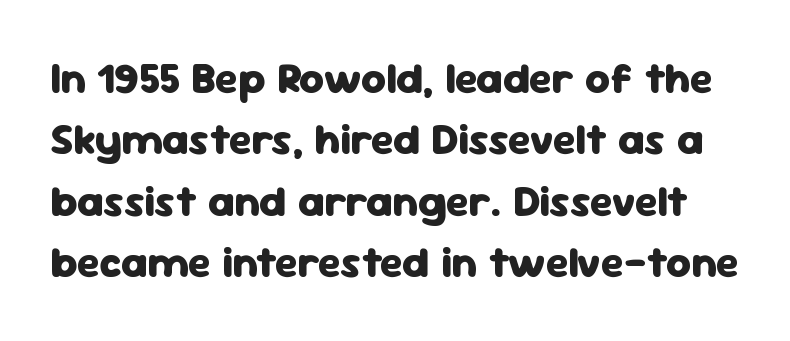
Examine the stroke ends and you'll find no serifs. Interline gaps are of average width in this sample. Bare-footed words on every line. Think of a printed novel: that variable character pitch is what you see here. The typography opts for an upright posture over an oblique one.
